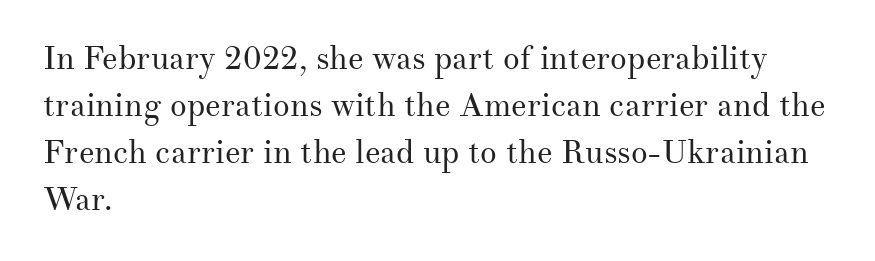
Q: Is the text bold? A: No.
Q: Is the text italic (slanted)? A: No, it is upright.
Q: Is the typeface a serif or a sans-serif typeface? A: Serif.
Q: Is the text underlined? A: No.
Q: How is the paragraph aligned? A: Left-aligned.
Q: Is the spacing between letters normal or unusually wide? A: Normal.
Q: Is the spacing between lines tight, normal or loose? A: Normal.
Q: Width (condensed, normal, or wide)? A: Normal.
Q: Stroke contrast? A: Medium.
Q: x-height? A: Small.
Q: Monospaced? A: No.
